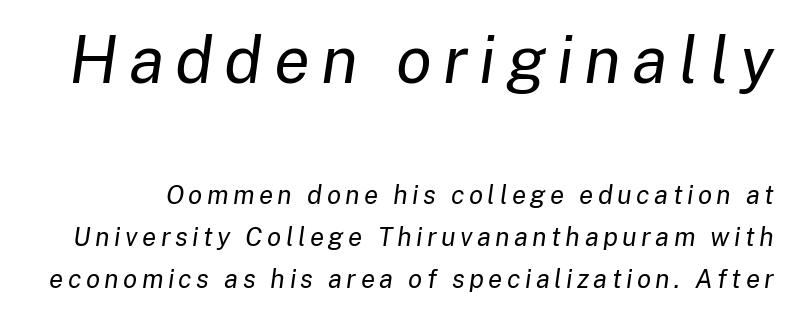
The image shows 66 px regular-weight type, italic (leaning right); set normal line spacing (1.61x), not underlined; the first (top) block is 2.54x larger; low stroke contrast and a medium x-height.
